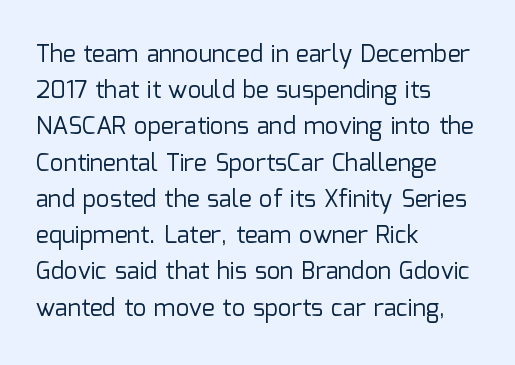
Q: Is the text bold? A: No.
Q: Is the text italic (slanted)? A: No, it is upright.
Q: Is the text underlined? A: No.
Q: How is the paragraph aligned? A: Left-aligned.
Q: Is the spacing between letters normal or unusually wide? A: Normal.
Q: Is the spacing between lines tight, normal or loose? A: Normal.
